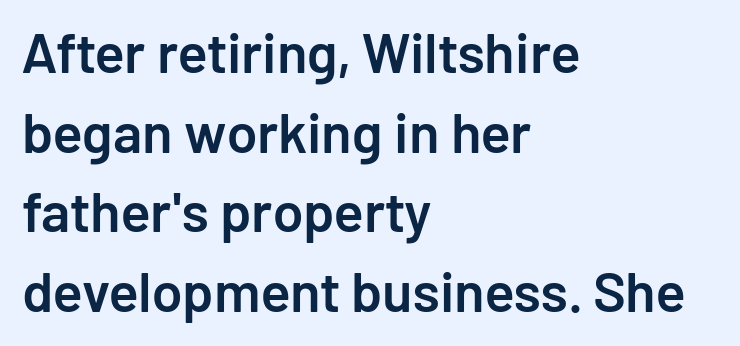
Does the type have serifs? No, each stem ends abruptly. Vertical spacing — default. In CSS terms this would be text-align: left. A somewhat darkened texture: the type is semibold rather than bold.
